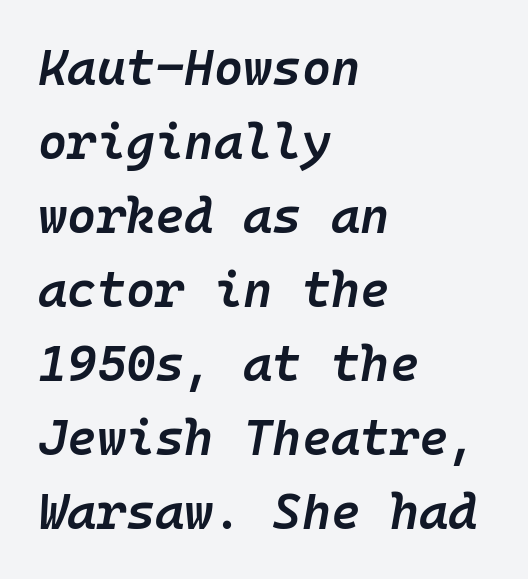
Nobody drew a line under any word here. Does extra space separate the letters? No, they use regular spacing. This sample has the even, mechanical cadence of fixed-width lettering. Alignment: flush left.
